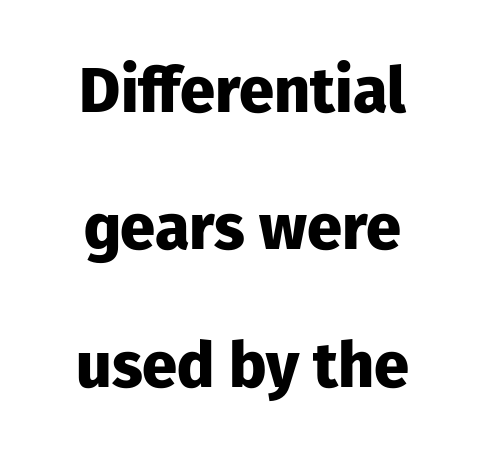
The image shows 63 px heavy sans-serif type, upright; set loose line spacing (2.18x), normal letter spacing, not underlined; low stroke contrast and a medium x-height.
